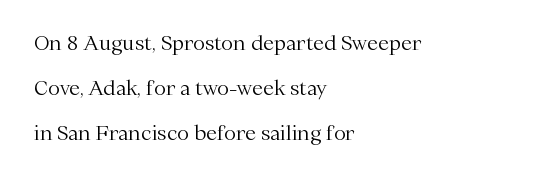
{"italic": "no", "bold": "no", "underline": "no", "align": "left", "line_spacing": "loose", "line_spacing_ratio": 2.26, "letter_spacing": "normal", "letter_spacing_em": 0.0, "glyph_px": 20}
